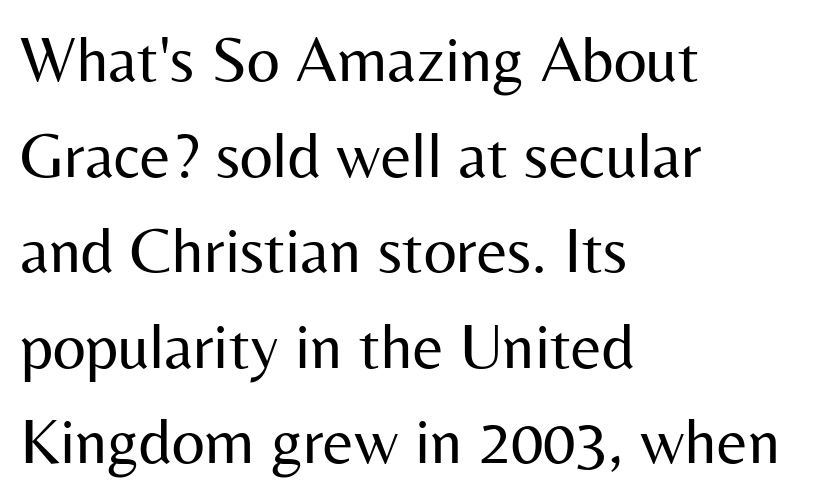
{"serif": "no", "italic": "no", "bold": "no", "weight": "regular", "width": "normal", "stroke_contrast": "medium", "x_height": "medium", "monospaced": "no", "underline": "no", "align": "left", "line_spacing": "normal", "line_spacing_ratio": 1.47, "letter_spacing": "normal", "letter_spacing_em": 0.0, "glyph_px": 65}
